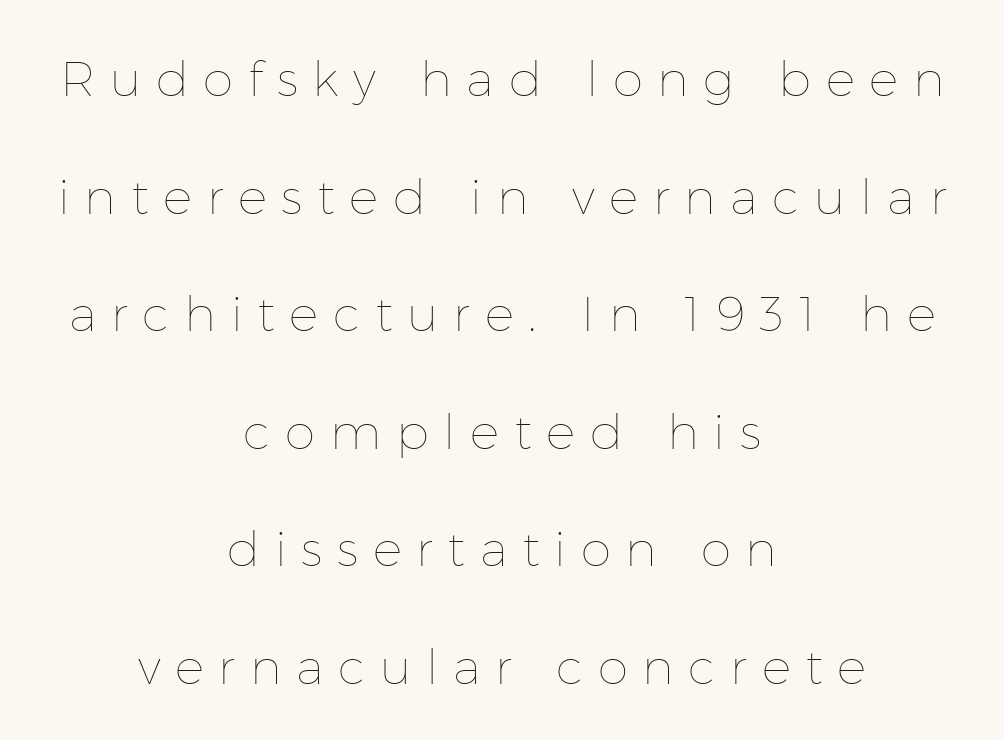
Nothing heavy about these letters — not bold at all. A typesetter would call this proportional, since set widths differ per character. Leading is clearly above the norm, producing a sparse column. The rendering inserts visible extra space after every character.
